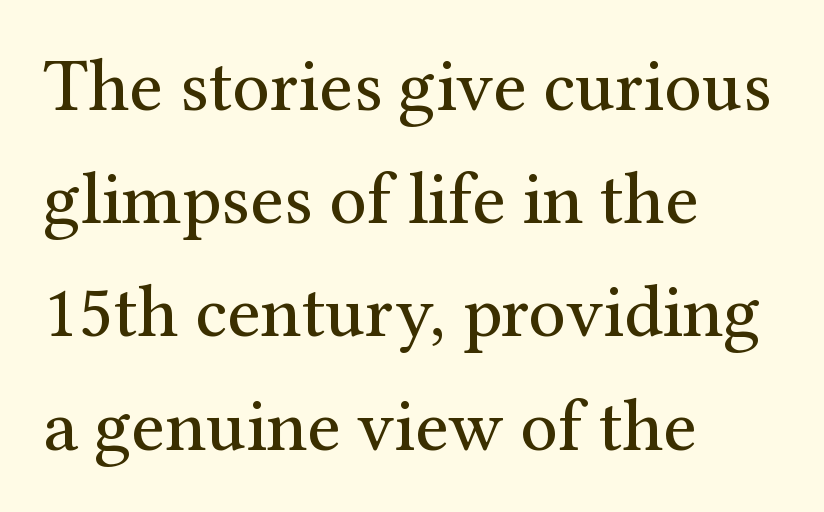
{"serif": "yes", "italic": "no", "bold": "no", "weight": "regular", "width": "normal", "stroke_contrast": "medium", "x_height": "medium", "monospaced": "no", "underline": "no", "align": "left", "line_spacing": "normal", "line_spacing_ratio": 1.53, "letter_spacing": "normal", "letter_spacing_em": 0.0, "glyph_px": 74}
